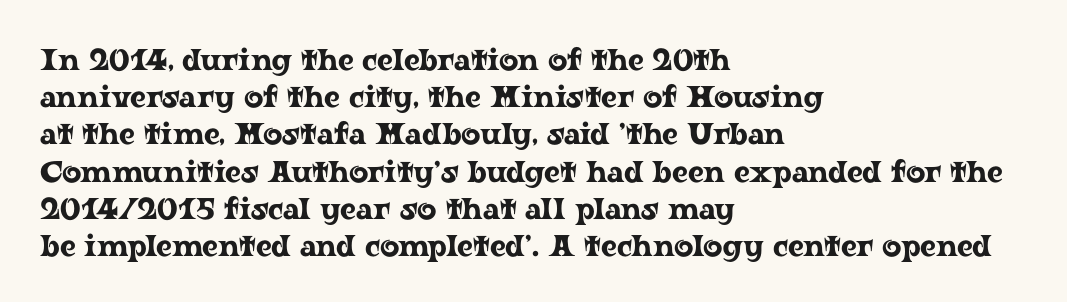
Q: Is the text italic (slanted)? A: No, it is upright.
Q: Is the typeface a serif or a sans-serif typeface? A: Serif.
Q: Is the text underlined? A: No.
Q: How is the paragraph aligned? A: Left-aligned.
Q: Is the spacing between letters normal or unusually wide? A: Normal.
Q: Width (condensed, normal, or wide)? A: Wide.
Q: Stroke contrast? A: Low.
Q: x-height? A: Medium.
Q: Monospaced? A: No.
